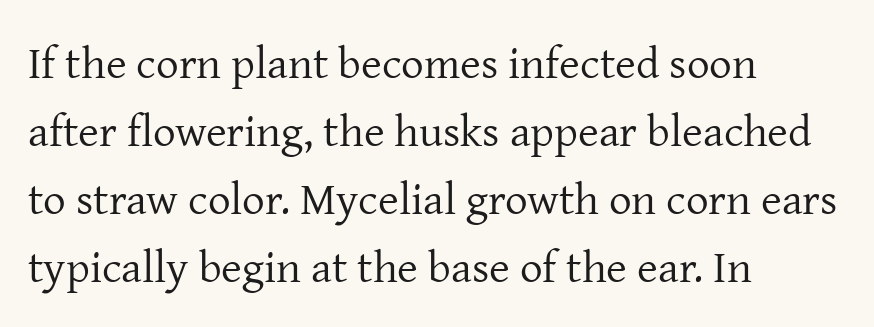
Every stem runs plumb, perpendicular to the baseline. Honestly, the row spacing looks completely unremarkable. Little horizontal feet cap the strokes, marking this as serif type. Caption: face not bold, strokes unweighted. Each letter keeps its own natural width here, so spacing adapts to shape. The gaps between neighbouring characters are ordinary and unremarkable.
